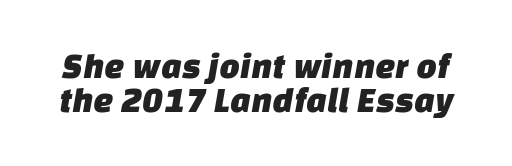
Note: no serifs on the glyphs. Nobody touched the tracking dial on this one. You could barely slide anything between these rows. These lines are rendered in a variable-pitch font. No word sits above an underline.
